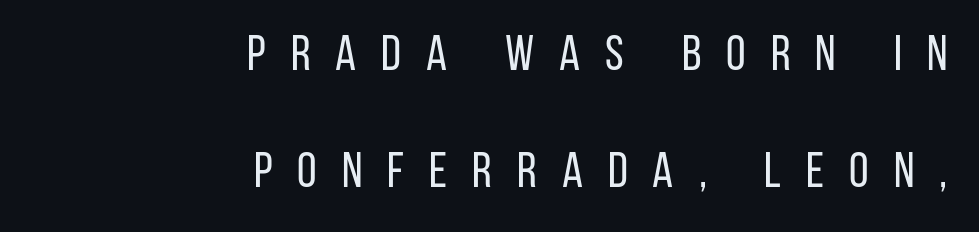
{"serif": "no", "italic": "no", "bold": "no", "weight": "regular", "width": "condensed", "stroke_contrast": "low", "x_height": "large", "monospaced": "no", "underline": "no", "align": "right", "line_spacing": "loose", "line_spacing_ratio": 2.34, "letter_spacing": "wide", "letter_spacing_em": 0.5, "glyph_px": 50}
